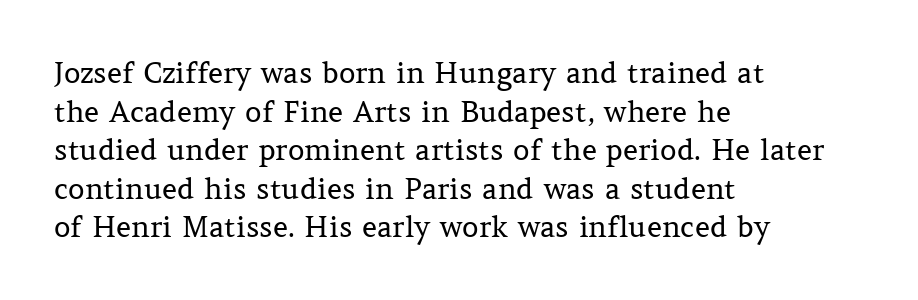
{"serif": "yes", "italic": "no", "bold": "no", "weight": "regular", "width": "normal", "stroke_contrast": "medium", "x_height": "medium", "monospaced": "no", "underline": "no", "align": "left", "line_spacing": "normal", "line_spacing_ratio": 1.33, "letter_spacing": "normal", "letter_spacing_em": 0.0, "glyph_px": 29}
